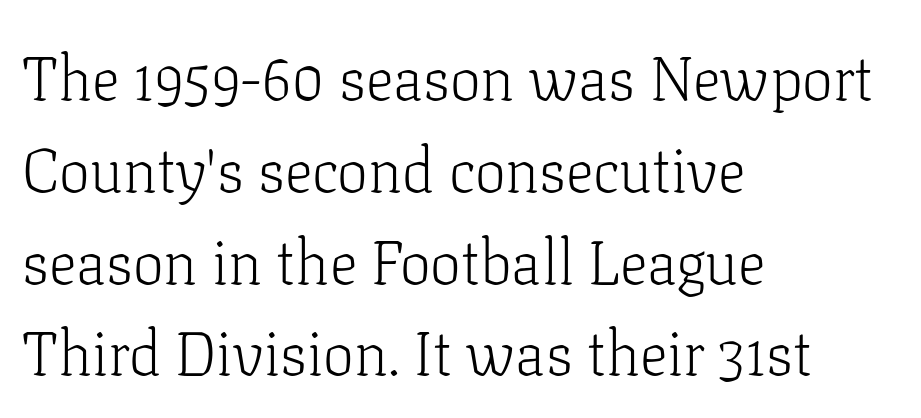
Each stroke keeps to a modest, everyday thickness or less. The lettering stays uniformly vertical, giving the passage a roman look. Notice how descenders clear the ascenders below comfortably — that's standard leading. This sample has the flowing, uneven cadence of proportional lettering. Short and long lines alike share a common starting point at left. Underline: absent.
